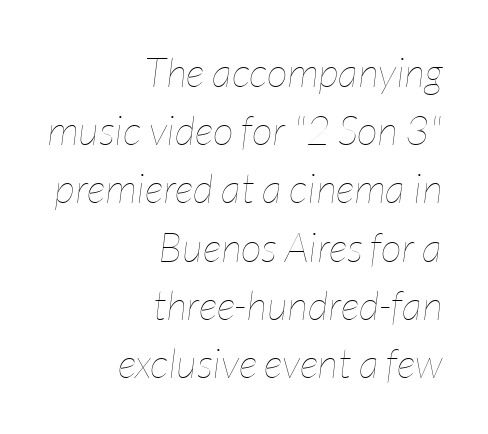
{"italic": "yes", "lean": "right", "slant_degrees": 7, "bold": "no", "weight": "thin", "width": "condensed", "stroke_contrast": "low", "x_height": "medium", "monospaced": "no", "underline": "no", "align": "right", "line_spacing": "normal", "line_spacing_ratio": 1.42, "letter_spacing": "normal", "letter_spacing_em": 0.0, "glyph_px": 41}
